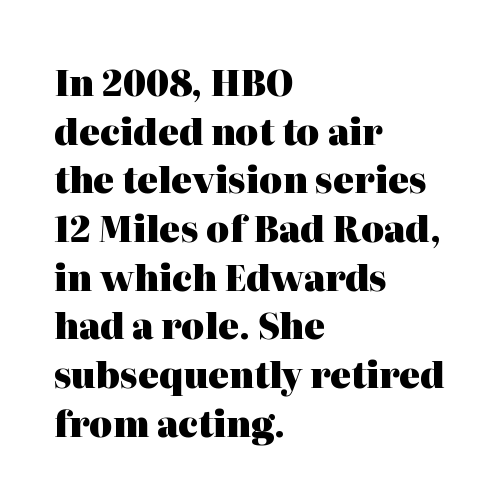
Vertically, the passage feels balanced, rows spaced as you'd expect. A typesetter would label this face a serif. Plain, unruled lines of type. The passage shown has conventional tracking throughout. These lines carry a lot of weight — the face is fully bold. Looks like regular typesetting: each glyph gets only the width it needs.
